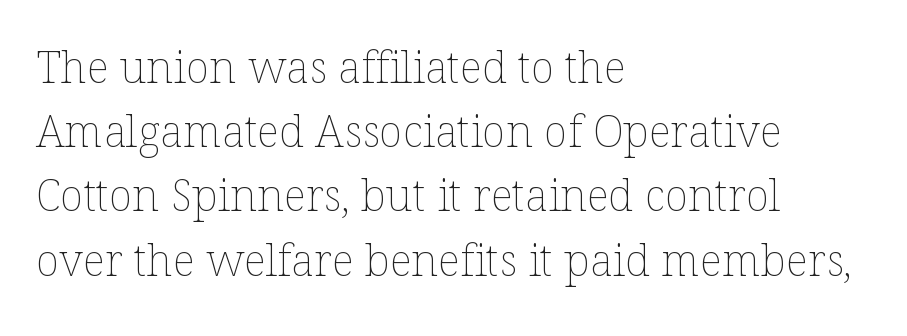
The face used here is proportionally spaced, like ordinary book or web type. If you drew a ruler down the left edge, every line would touch it. Stems and bowls with no extra thickness — not bold. These lines were composed using upright roman letters. The zone under the glyphs is completely vacant. The face used here is rendered with its standard letterfit.
